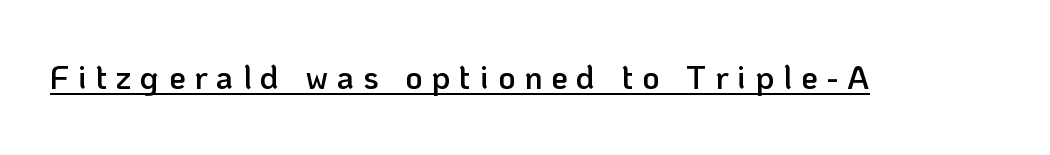
Display-style spreading of the glyphs; the letterfit is very open. The specimen reads as upright at a glance. This is underlined copy, the kind a proofreader might mark for attention. Note the varied advance widths — an 'i' is clearly narrower than an 'm'. Students, this is semibold: more ink than regular, less than bold. Letterform terminals end flat and unadorned throughout the passage.
